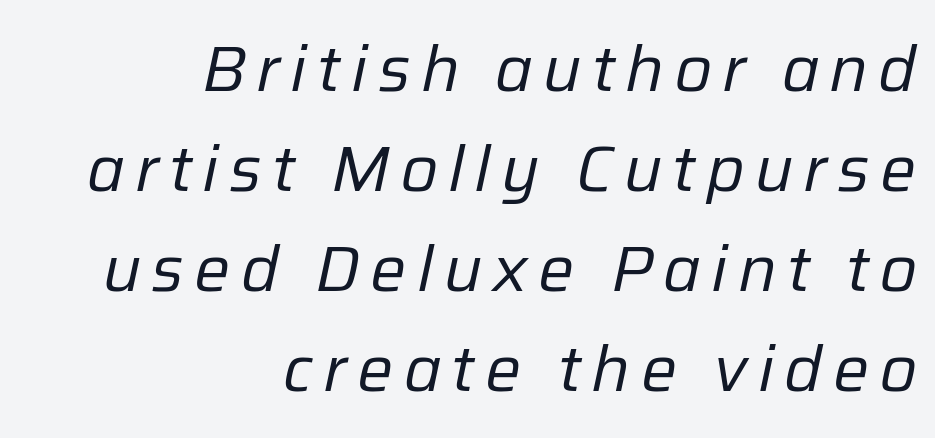
{"italic": "yes", "lean": "right", "slant_degrees": 12, "bold": "no", "weight": "regular", "width": "normal", "stroke_contrast": "low", "x_height": "medium", "monospaced": "no", "underline": "no", "align": "right", "line_spacing": "normal", "line_spacing_ratio": 1.56, "glyph_px": 64}
